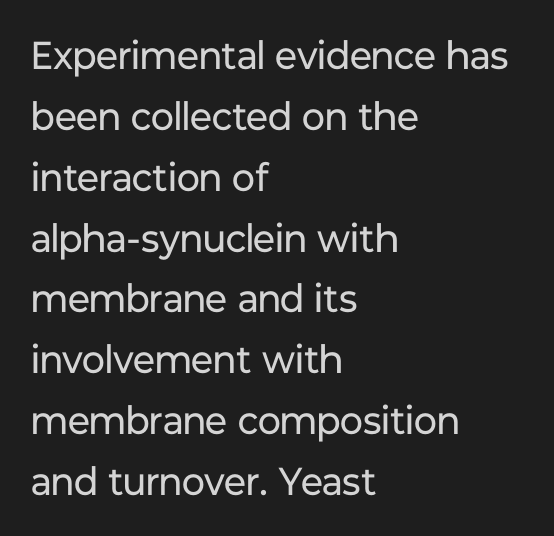
Q: Is the text bold? A: No.
Q: Is the text italic (slanted)? A: No, it is upright.
Q: Is the typeface a serif or a sans-serif typeface? A: Sans-serif.
Q: Is the text underlined? A: No.
Q: How is the paragraph aligned? A: Left-aligned.
Q: Is the spacing between letters normal or unusually wide? A: Normal.
Q: Is the spacing between lines tight, normal or loose? A: Normal.
Q: Width (condensed, normal, or wide)? A: Normal.
Q: Stroke contrast? A: Low.
Q: x-height? A: Medium.
Q: Monospaced? A: No.
